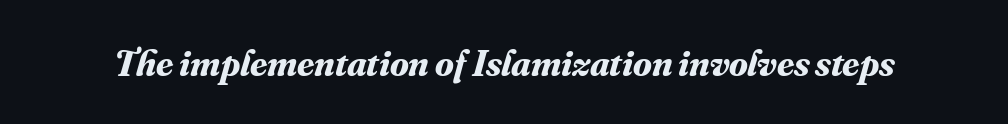
The image shows 38 px bold serif type, italic (leaning right); set normal letter spacing, not underlined; medium stroke contrast and a small x-height.
